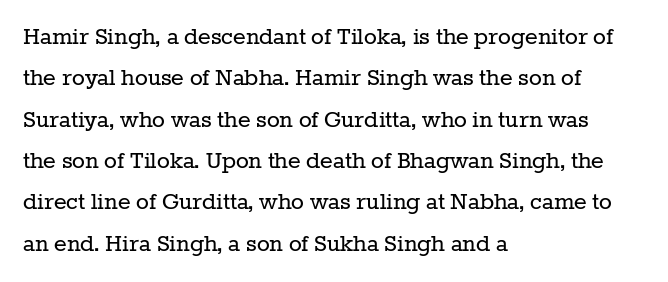
{"italic": "no", "bold": "no", "underline": "no", "align": "left", "line_spacing": "normal", "line_spacing_ratio": 1.53, "letter_spacing": "normal", "letter_spacing_em": 0.0, "glyph_px": 27}
